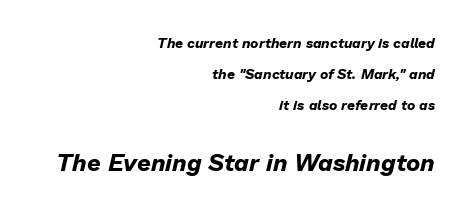
The image shows 24 px bold type, italic (leaning right); set right-aligned, loose line spacing (2.23x), normal letter spacing, not underlined; the second (bottom) block is 1.71x larger.
